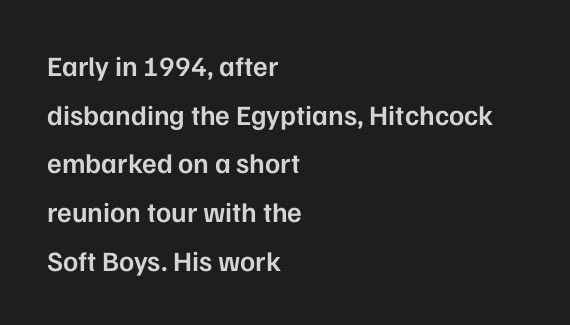
The image shows 28 px semibold sans-serif type, upright; set left-aligned, line spacing 1.74x, normal letter spacing, not underlined; low stroke contrast and a medium x-height.
